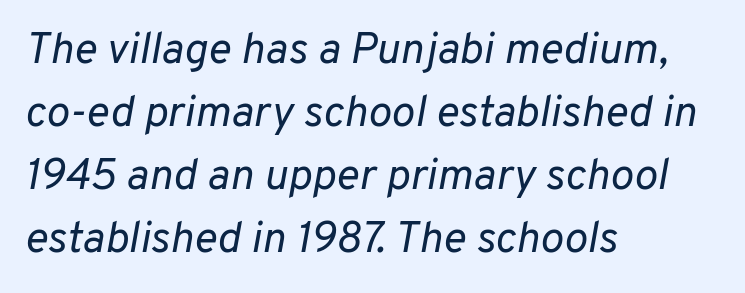
The rendering anchors every line to the left-hand side. Glyph-to-glyph distance matches everyday printed text. Every character sits at an angle, as italics do. Letters rest on an invisible, unmarked baseline. The passage shown is typed in a proportional face where columns would drift. No letter is thick-stroked: the sample isn't bold.
